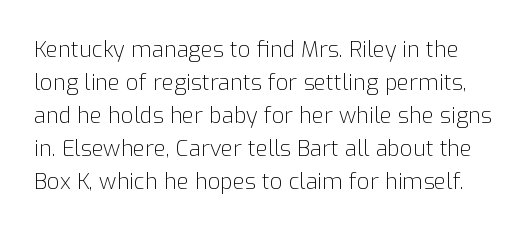
The image shows 22 px text type, upright; set normal line spacing (1.5x), normal letter spacing, not underlined.
